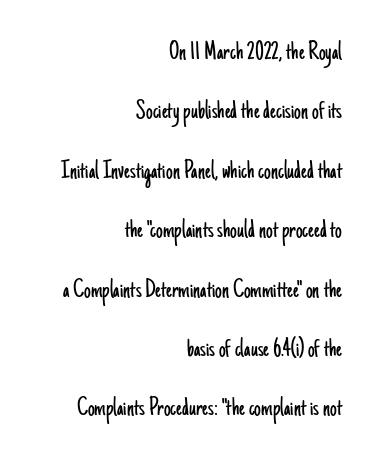
The image shows 27 px text type, upright; set right-aligned, loose line spacing (2.2x), normal letter spacing, not underlined.
